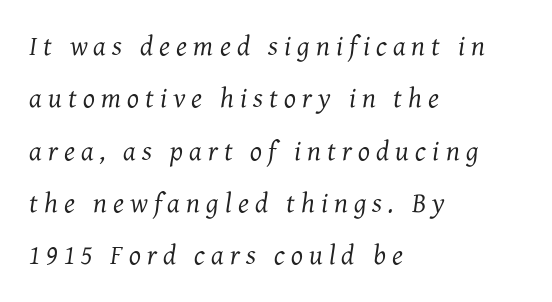
{"serif": "yes", "italic": "yes", "lean": "right", "slant_degrees": 7, "bold": "no", "weight": "regular", "width": "normal", "stroke_contrast": "medium", "x_height": "medium", "monospaced": "no", "underline": "no", "align": "left", "line_spacing_ratio": 1.87, "letter_spacing": "wide", "letter_spacing_em": 0.22, "glyph_px": 28}
